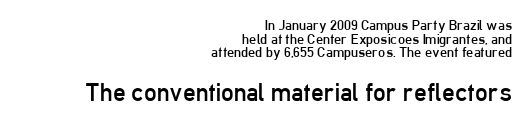
In terms of posture, this sample is upright. The rendering anchors every line to the right-hand side. What stands out about the letter spacing? Nothing — it is the standard amount. Which chunk is bigger? The second one — the bottom block dwarfs the top. Whoever set this chose condensed vertical rhythm over breathing room. Any mark beneath the type? The region is blank.
